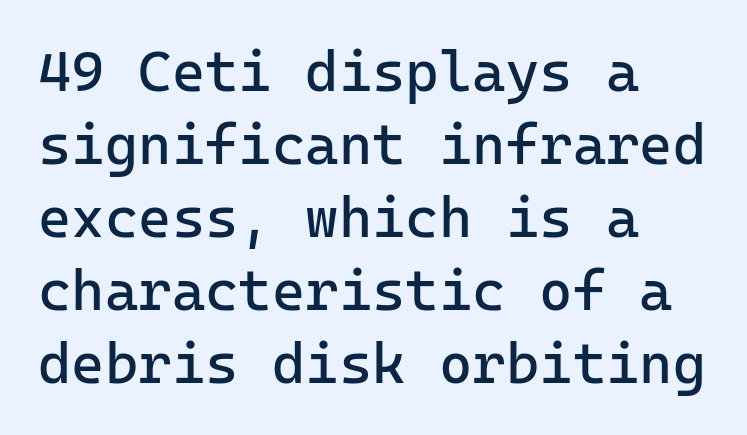
The space directly below the letters is spotless. Honestly, the row spacing looks completely unremarkable. Posture: vertical. Weight: regular or lighter. Is the letter spacing exaggerated? No — it looks like the ordinary default.
